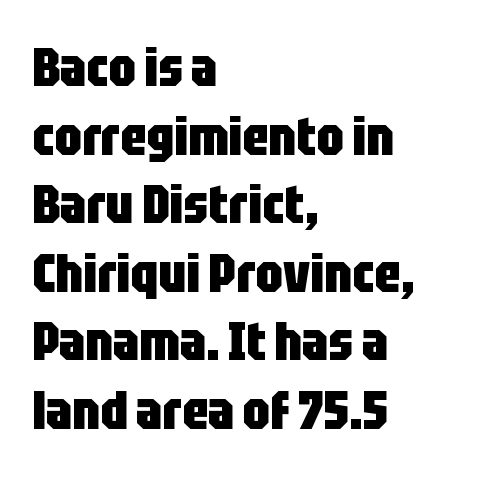
The image shows 54 px heavy, condensed sans-serif type, upright; set left-aligned, normal line spacing (1.27x), normal letter spacing, not underlined; low stroke contrast and a large x-height.
